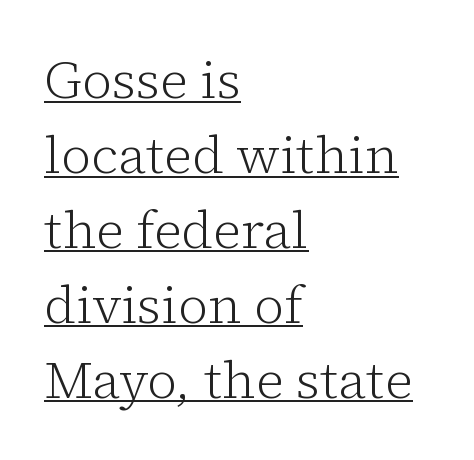
The image shows 52 px light serif type, upright; set left-aligned, normal line spacing (1.44x), normal letter spacing, underlined; low stroke contrast and a medium x-height.
